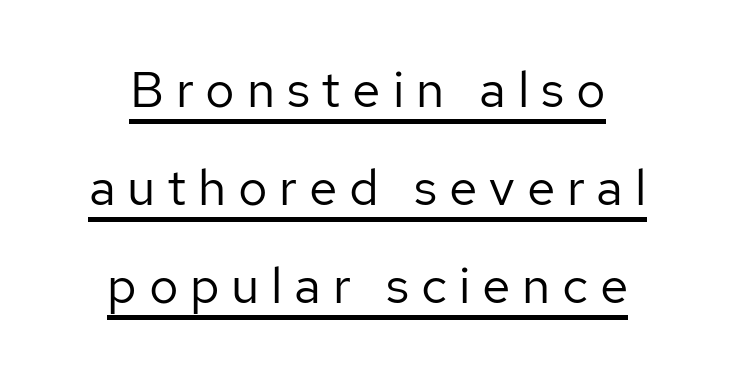
{"serif": "no", "italic": "no", "bold": "no", "weight": "regular", "width": "normal", "stroke_contrast": "low", "x_height": "medium", "monospaced": "no", "underline": "yes", "align": "center", "line_spacing": "loose", "line_spacing_ratio": 1.92, "letter_spacing": "wide", "letter_spacing_em": 0.23, "glyph_px": 51}
